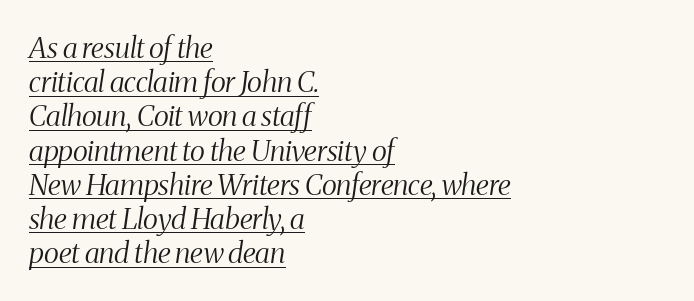
The image shows 29 px light, condensed serif type, italic (leaning right); set left-aligned, line spacing 1.18x, normal letter spacing, underlined; medium stroke contrast and a medium x-height.
